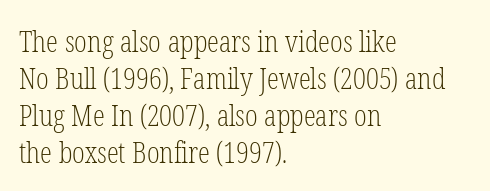
{"serif": "yes", "italic": "no", "bold": "no", "weight": "light", "width": "condensed", "stroke_contrast": "low", "x_height": "medium", "monospaced": "no", "underline": "no", "align": "left", "line_spacing_ratio": 1.23, "letter_spacing": "normal", "letter_spacing_em": 0.0, "glyph_px": 30}
